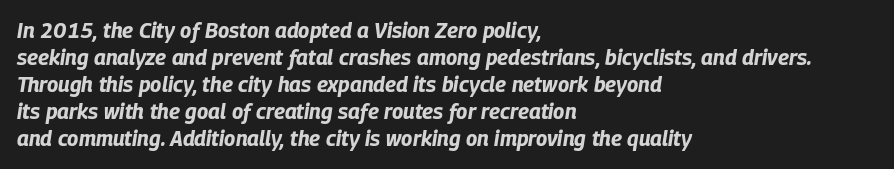
{"italic": "yes", "lean": "right", "slant_degrees": 9, "bold": "yes", "underline": "no", "align": "left", "line_spacing": "normal", "line_spacing_ratio": 1.29, "letter_spacing": "normal", "letter_spacing_em": 0.0, "glyph_px": 21}
